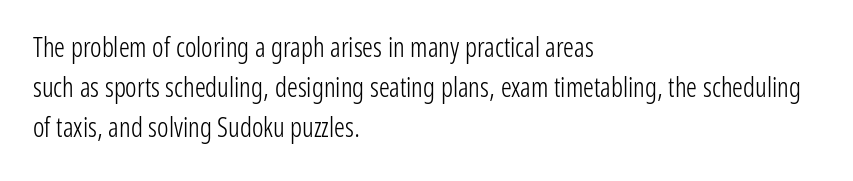
The image shows 27 px text type, upright; set left-aligned, normal line spacing (1.49x), normal letter spacing, not underlined.
